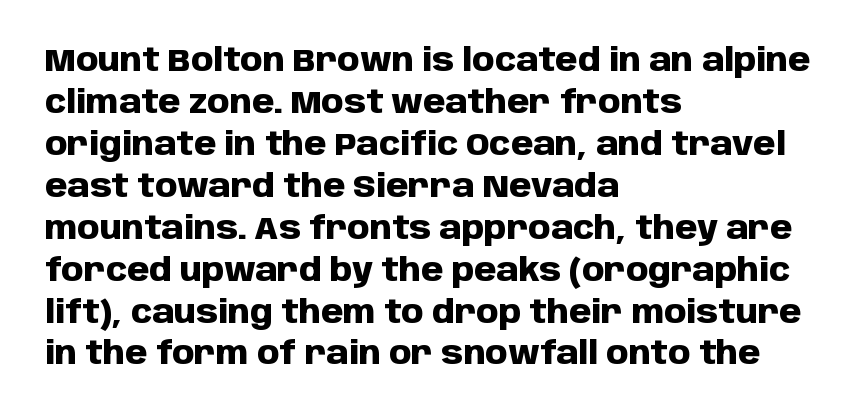
Q: Is the text bold? A: Yes.
Q: Is the text italic (slanted)? A: No, it is upright.
Q: Is the typeface a serif or a sans-serif typeface? A: Sans-serif.
Q: Is the text underlined? A: No.
Q: How is the paragraph aligned? A: Left-aligned.
Q: Is the spacing between letters normal or unusually wide? A: Normal.
Q: Is the spacing between lines tight, normal or loose? A: Normal.
Q: Width (condensed, normal, or wide)? A: Normal.
Q: Stroke contrast? A: Low.
Q: x-height? A: Large.
Q: Monospaced? A: No.
